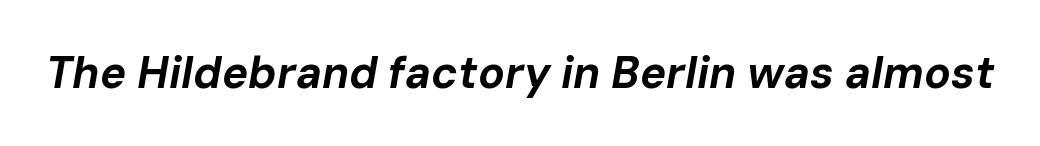
{"italic": "yes", "lean": "right", "slant_degrees": 10, "bold": "yes", "weight": "bold", "width": "normal", "stroke_contrast": "low", "x_height": "medium", "monospaced": "no", "underline": "no", "letter_spacing": "normal", "letter_spacing_em": 0.0, "glyph_px": 44}
